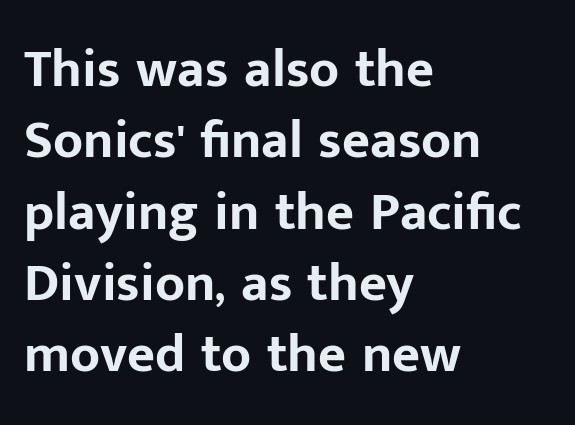
{"serif": "no", "italic": "no", "bold": "yes", "weight": "bold", "width": "normal", "stroke_contrast": "low", "x_height": "medium", "monospaced": "no", "underline": "no", "align": "left", "line_spacing": "normal", "line_spacing_ratio": 1.32, "letter_spacing": "normal", "letter_spacing_em": 0.0, "glyph_px": 54}
